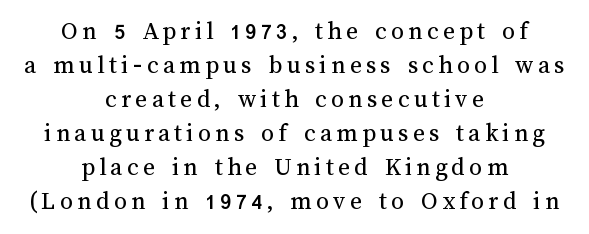
{"italic": "no", "bold": "no", "underline": "no", "align": "center", "line_spacing": "normal", "line_spacing_ratio": 1.31, "glyph_px": 26}
